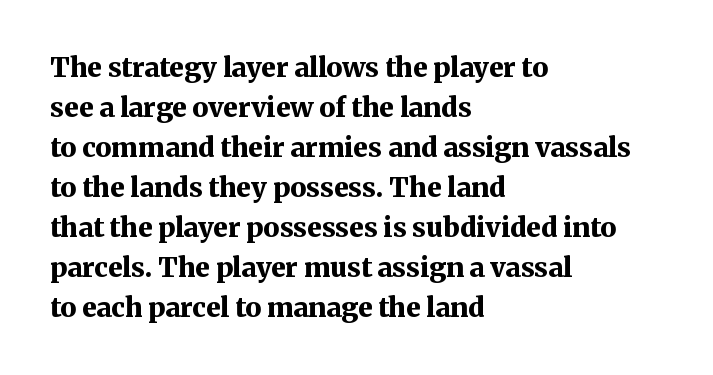
A student would call this left alignment; a typographer would say flush left, rag right. Lines of text with bare space underneath. Does the weight exceed regular? Yes, all the way to bold. Posture: vertical. The rows are spaced the way most documents space them. In terms of letterspacing, this is plain default setting.
